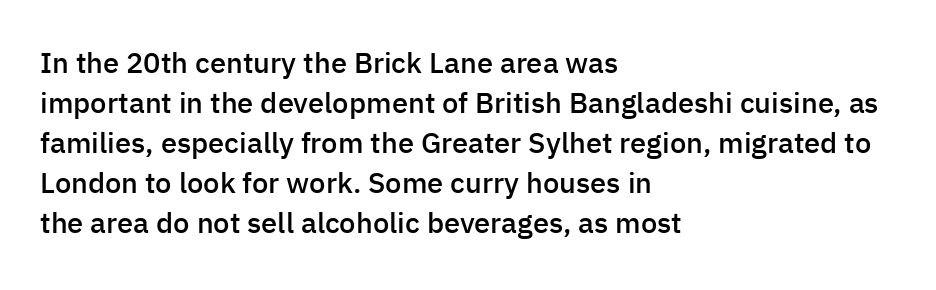
Q: Is the text bold? A: Semi-bold.
Q: Is the text italic (slanted)? A: No, it is upright.
Q: Is the typeface a serif or a sans-serif typeface? A: Sans-serif.
Q: Is the text underlined? A: No.
Q: How is the paragraph aligned? A: Left-aligned.
Q: Is the spacing between letters normal or unusually wide? A: Normal.
Q: Is the spacing between lines tight, normal or loose? A: Normal.
Q: Width (condensed, normal, or wide)? A: Normal.
Q: Stroke contrast? A: Low.
Q: x-height? A: Medium.
Q: Monospaced? A: No.
